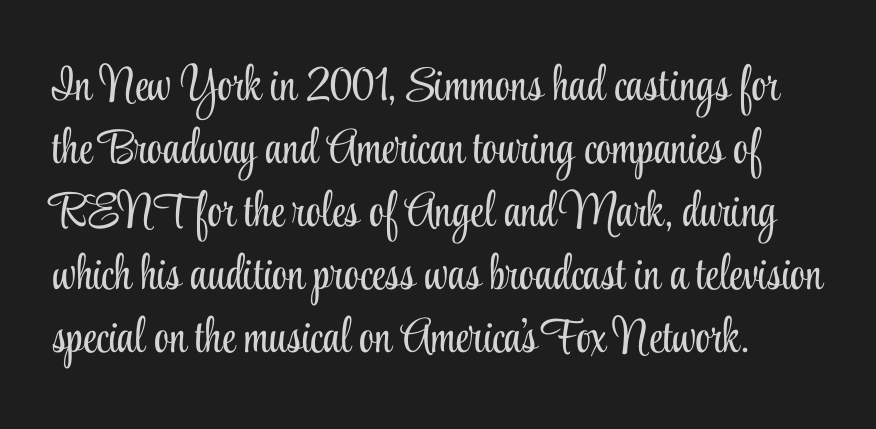
Q: Is the text bold? A: No.
Q: Is the text italic (slanted)? A: Yes.
Q: Is the typeface a serif or a sans-serif typeface? A: Serif.
Q: Is the text underlined? A: No.
Q: Is the spacing between letters normal or unusually wide? A: Normal.
Q: Is the spacing between lines tight, normal or loose? A: Normal.
Q: Width (condensed, normal, or wide)? A: Condensed.
Q: Stroke contrast? A: Low.
Q: x-height? A: Small.
Q: Monospaced? A: No.
